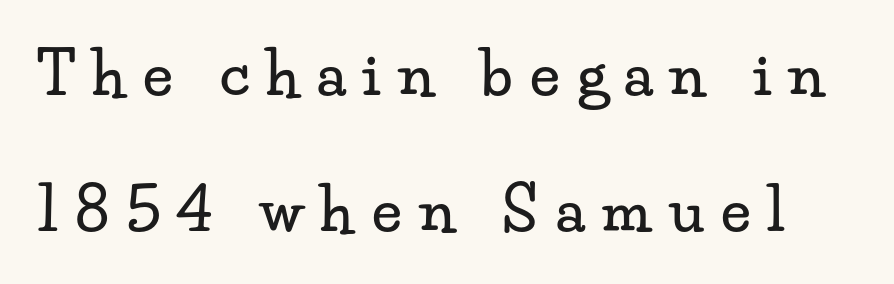
The image shows 59 px wide serif type, upright; set loose line spacing (2.31x), unusually wide letter spacing (+0.29 em), not underlined; low stroke contrast and a small x-height.
